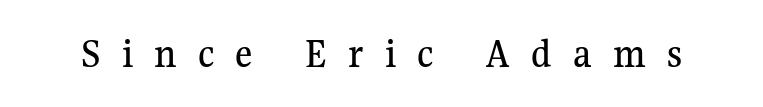
A serif font was chosen for this passage. A typesetter would call this proportional, since set widths differ per character. Unmarked baselines from the first word to the last. Characters remain perfectly vertical along every line. What stands out about the letter spacing? Its width — letters are far apart.
